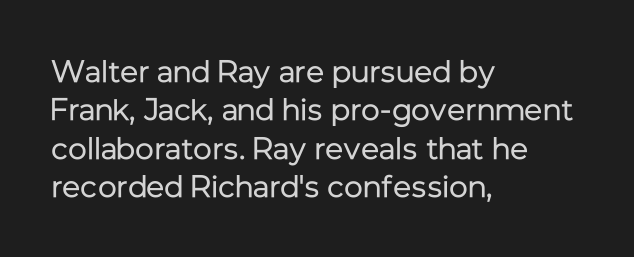
The image shows 31 px regular-weight sans-serif type, upright; set left-aligned, line spacing 1.24x, normal letter spacing, not underlined; low stroke contrast and a medium x-height.
